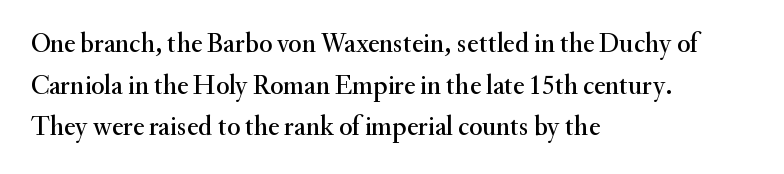
{"italic": "no", "underline": "no", "align": "left", "line_spacing": "normal", "line_spacing_ratio": 1.54, "letter_spacing": "normal", "letter_spacing_em": 0.0, "glyph_px": 27}
